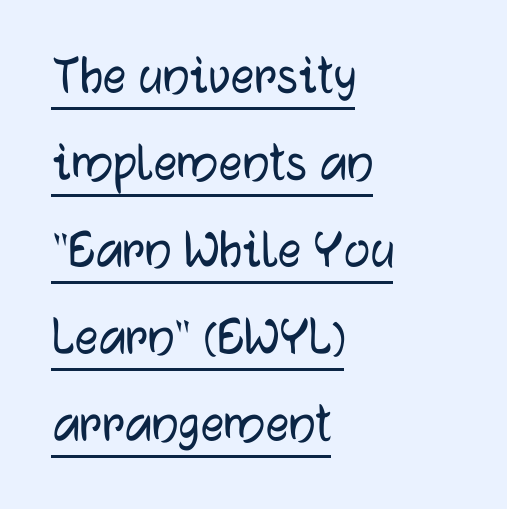
Q: Is the text italic (slanted)? A: No, it is upright.
Q: Is the typeface a serif or a sans-serif typeface? A: Sans-serif.
Q: Is the text underlined? A: Yes.
Q: How is the paragraph aligned? A: Left-aligned.
Q: Is the spacing between letters normal or unusually wide? A: Normal.
Q: Is the spacing between lines tight, normal or loose? A: Normal.
Q: Width (condensed, normal, or wide)? A: Normal.
Q: Stroke contrast? A: Low.
Q: x-height? A: Medium.
Q: Monospaced? A: No.
